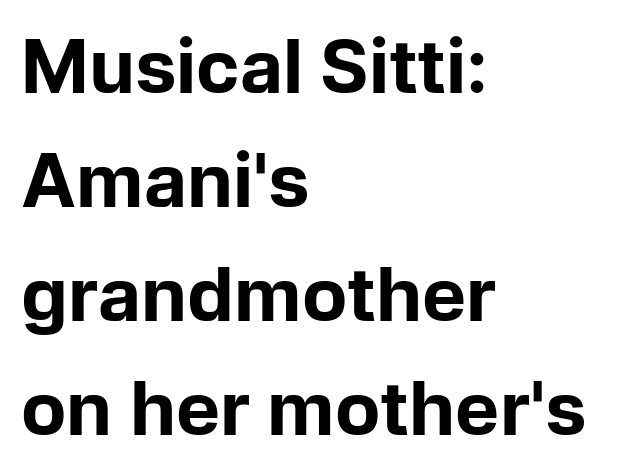
{"serif": "no", "italic": "no", "bold": "yes", "weight": "bold", "width": "normal", "stroke_contrast": "low", "x_height": "medium", "monospaced": "no", "underline": "no", "align": "left", "line_spacing": "normal", "line_spacing_ratio": 1.54, "letter_spacing": "normal", "letter_spacing_em": 0.0, "glyph_px": 74}
